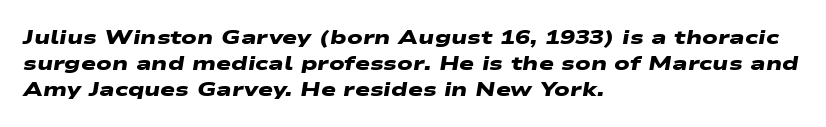
Q: Is the text bold? A: Yes.
Q: Is the text underlined? A: No.
Q: How is the paragraph aligned? A: Left-aligned.
Q: Is the spacing between letters normal or unusually wide? A: Normal.
Q: Is the spacing between lines tight, normal or loose? A: Normal.
